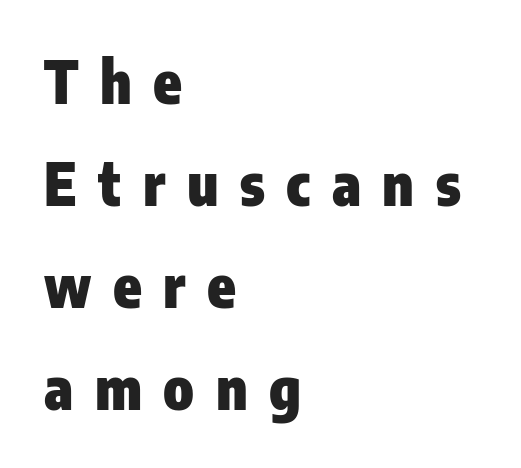
Q: Is the text bold? A: Yes.
Q: Is the text italic (slanted)? A: No, it is upright.
Q: Is the typeface a serif or a sans-serif typeface? A: Sans-serif.
Q: Is the text underlined? A: No.
Q: How is the paragraph aligned? A: Left-aligned.
Q: Is the spacing between letters normal or unusually wide? A: Unusually wide.
Q: Width (condensed, normal, or wide)? A: Condensed.
Q: Stroke contrast? A: Low.
Q: x-height? A: Medium.
Q: Monospaced? A: No.
